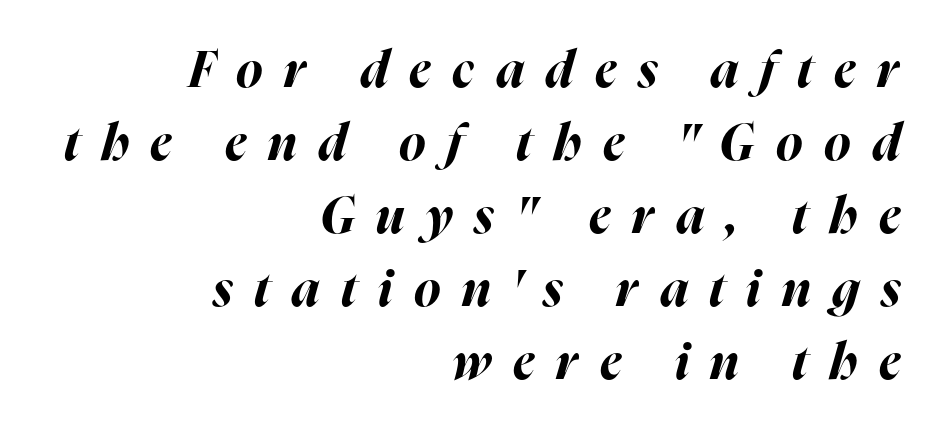
Q: Is the text bold? A: Yes.
Q: Is the text italic (slanted)? A: Yes, it leans right by about 16 degrees.
Q: Is the text underlined? A: No.
Q: How is the paragraph aligned? A: Right-aligned.
Q: Is the spacing between letters normal or unusually wide? A: Unusually wide.
Q: Is the spacing between lines tight, normal or loose? A: Normal.
Q: Width (condensed, normal, or wide)? A: Normal.
Q: Stroke contrast? A: High.
Q: x-height? A: Medium.
Q: Monospaced? A: No.
